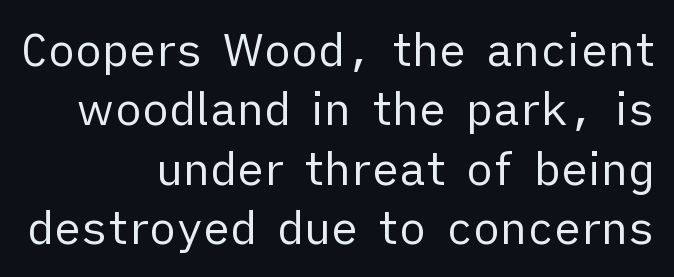
This is not heavy type; no bold has been used. Visually the block forms a straight wall on the right and a jagged coastline on the left. The string is rendered with underlining switched off. Every stem runs plumb, perpendicular to the baseline.
